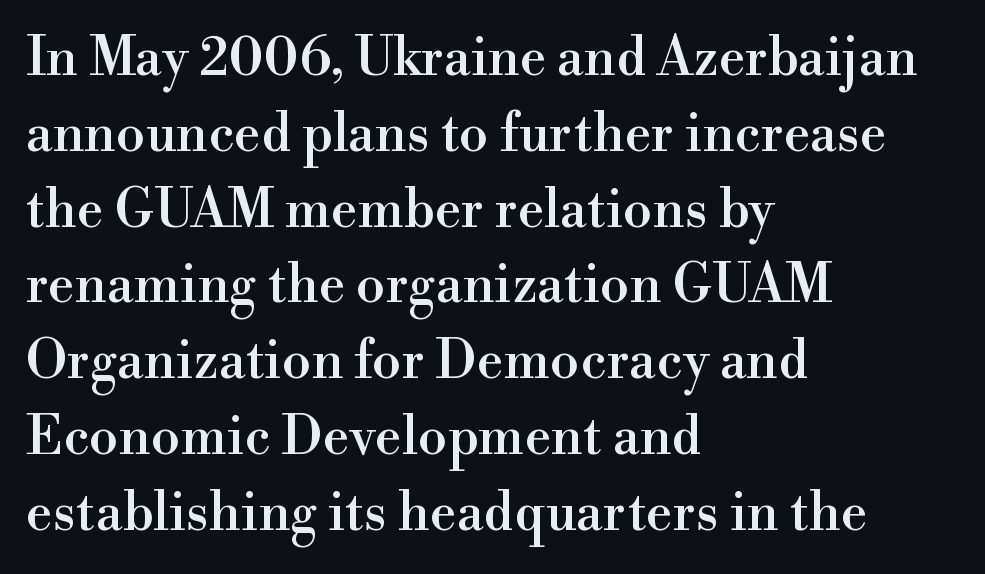
{"serif": "yes", "italic": "no", "width": "normal", "stroke_contrast": "high", "x_height": "small", "monospaced": "no", "underline": "no", "align": "left", "line_spacing": "normal", "line_spacing_ratio": 1.43, "letter_spacing": "normal", "letter_spacing_em": 0.0, "glyph_px": 53}
